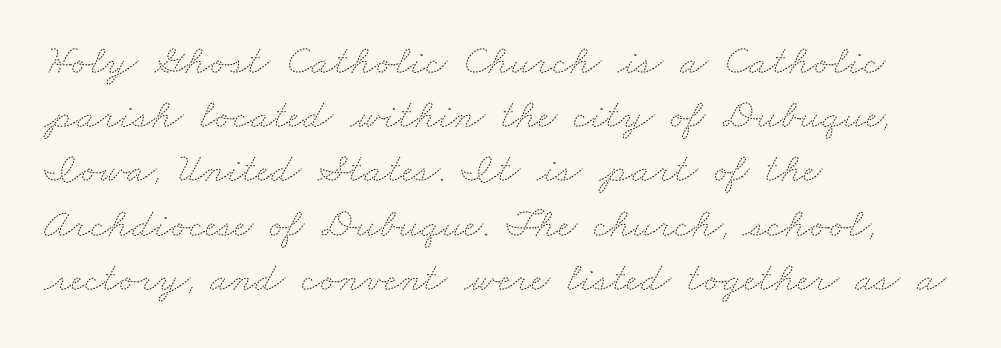
In CSS terms this would be text-align: left. The face used here is proportionally spaced, like ordinary book or web type. Letters rest on an invisible, unmarked baseline. The rows are spaced the way most documents space them.
